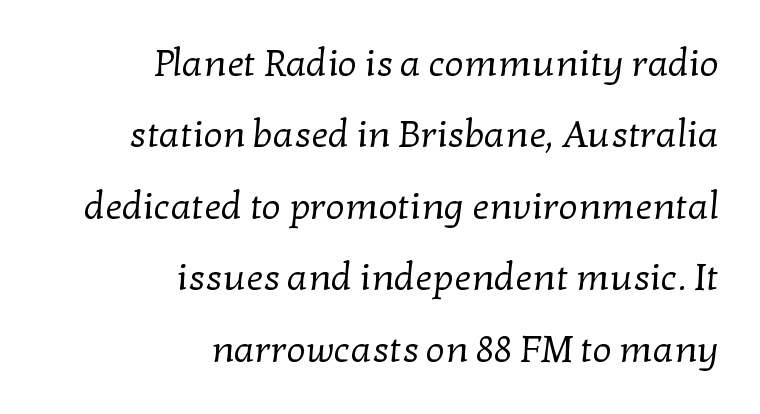
{"serif": "yes", "bold": "no", "weight": "regular", "width": "normal", "stroke_contrast": "low", "x_height": "medium", "monospaced": "no", "underline": "no", "align": "right", "line_spacing_ratio": 1.88, "letter_spacing": "normal", "letter_spacing_em": 0.0, "glyph_px": 38}
